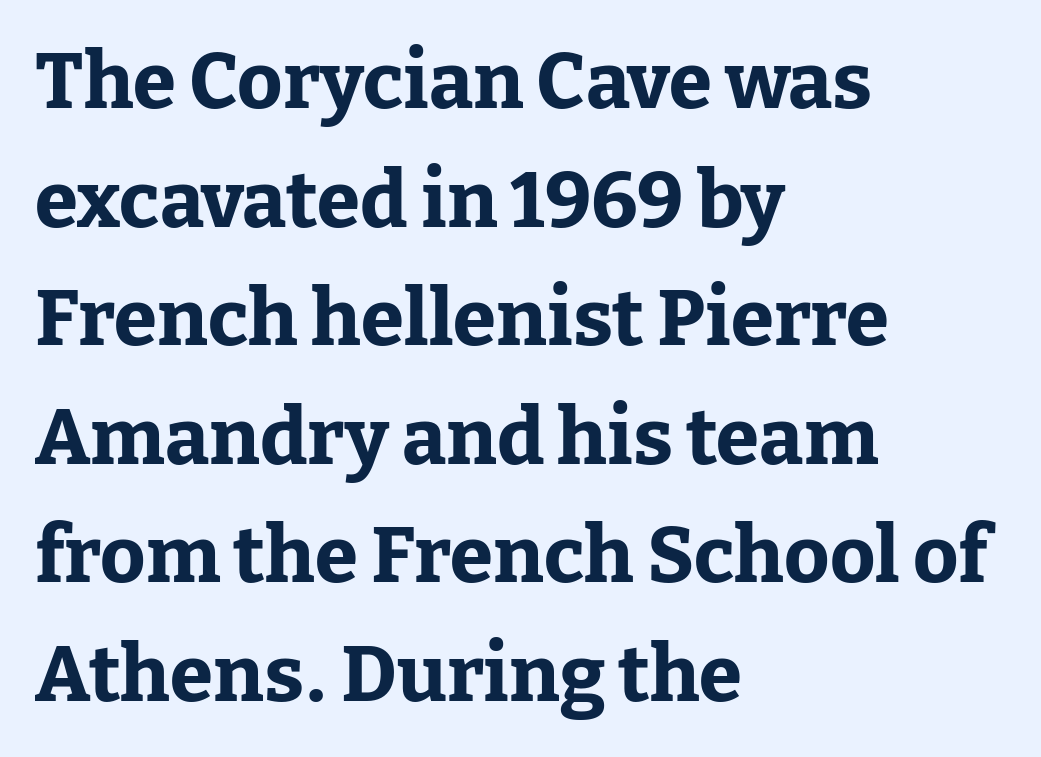
Notice how thick the strokes are: this is what a full bold looks like. The rendering uses natural spacing where letterforms have individual widths. Teacher's note: observe the even left margin — that is flush-left alignment. The words here are not underlined. A serif font was chosen for this passage.
